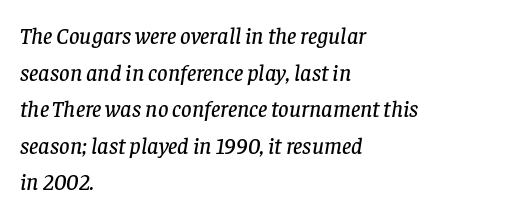
Teacher's note: observe the even left margin — that is flush-left alignment. In terms of letterspacing, this is plain default setting. If you drew a line through each stem, it would be angled. The words here are not underlined. A typesetter would call this leading conventional body-copy spacing.
